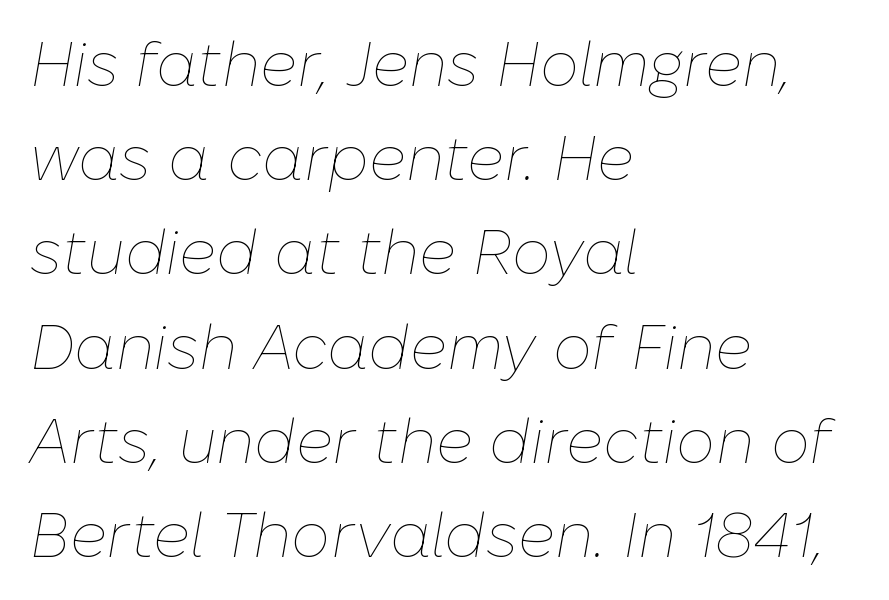
Q: Is the text bold? A: No.
Q: Is the text italic (slanted)? A: Yes, it leans right by about 10 degrees.
Q: Is the text underlined? A: No.
Q: How is the paragraph aligned? A: Left-aligned.
Q: Is the spacing between letters normal or unusually wide? A: Normal.
Q: Is the spacing between lines tight, normal or loose? A: Normal.
Q: Width (condensed, normal, or wide)? A: Normal.
Q: Stroke contrast? A: Low.
Q: x-height? A: Medium.
Q: Monospaced? A: No.
